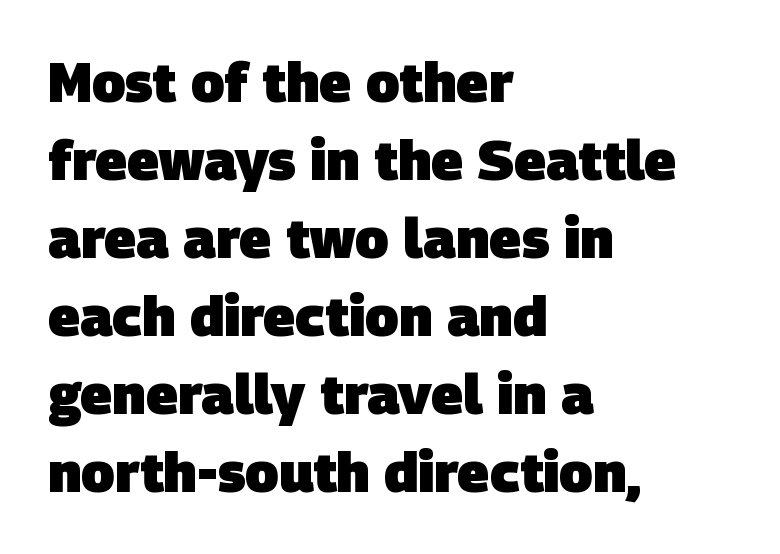
Each word holds together tightly as a unit, with standard inter-letter gaps. Strokes here are thick enough to call this a true bold. Descender tails drop into unmarked territory. Vertically, the passage feels balanced, rows spaced as you'd expect. The lines are quadded left.
